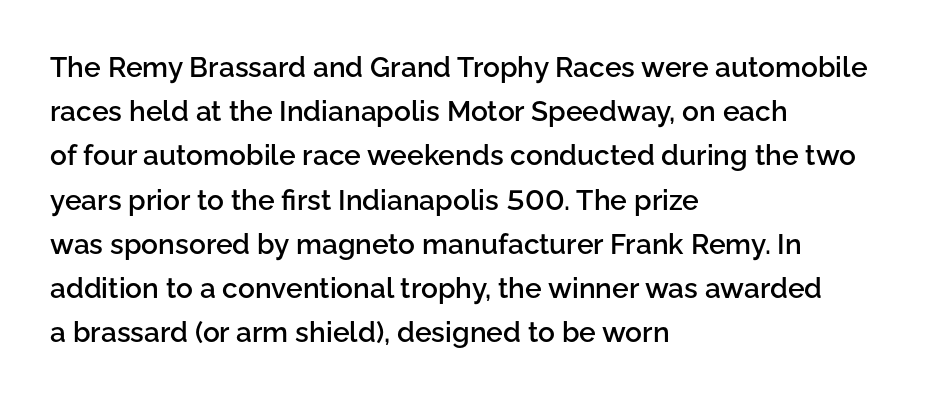
Q: Is the text bold? A: Semi-bold.
Q: Is the text italic (slanted)? A: No, it is upright.
Q: Is the typeface a serif or a sans-serif typeface? A: Sans-serif.
Q: Is the text underlined? A: No.
Q: How is the paragraph aligned? A: Left-aligned.
Q: Is the spacing between letters normal or unusually wide? A: Normal.
Q: Is the spacing between lines tight, normal or loose? A: Normal.
Q: Width (condensed, normal, or wide)? A: Normal.
Q: Stroke contrast? A: Low.
Q: x-height? A: Medium.
Q: Monospaced? A: No.
